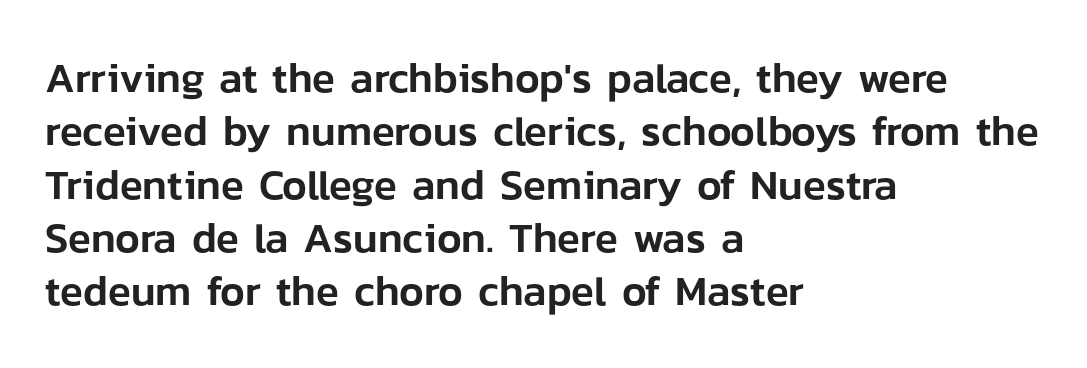
The image shows 42 px sans-serif type, upright; set left-aligned, normal line spacing (1.27x), normal letter spacing, not underlined; low stroke contrast and a medium x-height.
